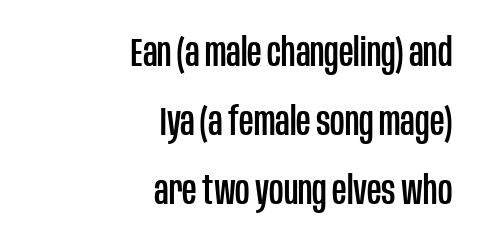
The image shows 40 px condensed sans-serif type, upright; set right-aligned, line spacing 1.72x, normal letter spacing, not underlined; low stroke contrast and a large x-height.
